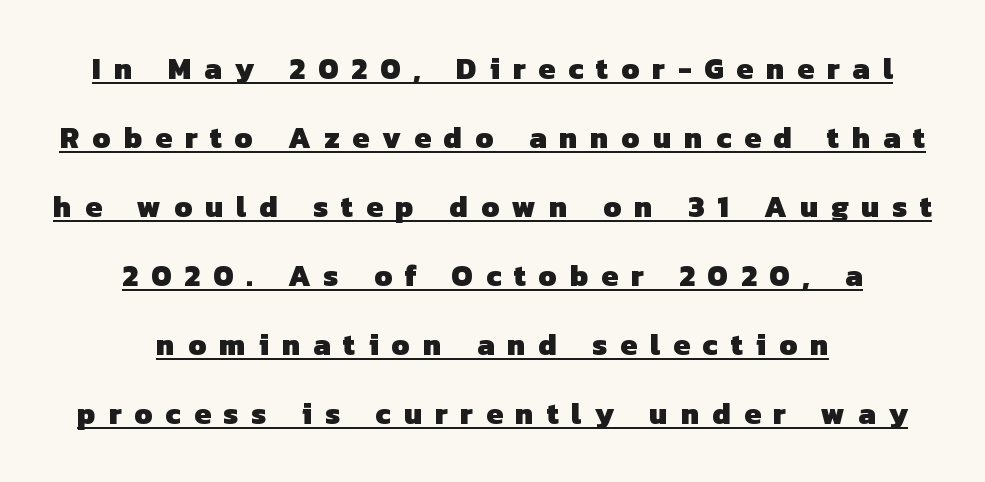
The image shows 30 px heavy sans-serif type; set centered, loose line spacing (2.3x), unusually wide letter spacing (+0.43 em), underlined; low stroke contrast and a medium x-height.
